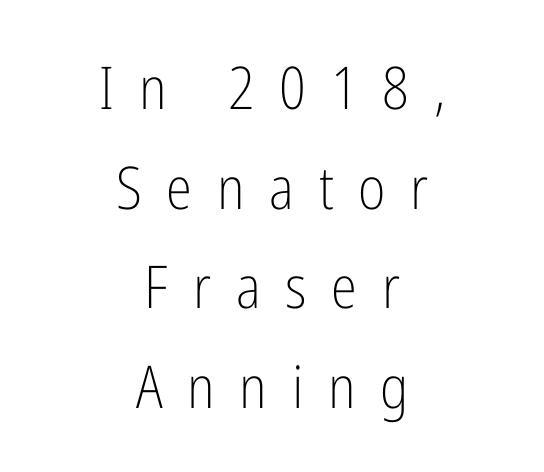
The image shows 59 px light, condensed sans-serif type, upright; set centered, normal line spacing (1.69x), unusually wide letter spacing (+0.42 em), not underlined; low stroke contrast and a medium x-height.
